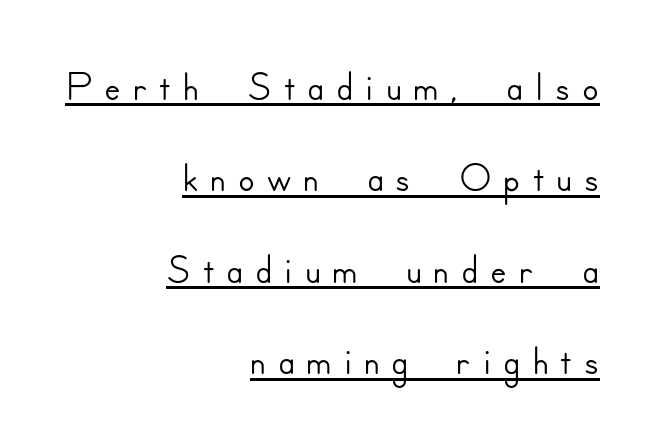
{"serif": "no", "italic": "no", "width": "normal", "stroke_contrast": "low", "x_height": "small", "monospaced": "no", "underline": "yes", "align": "right", "line_spacing": "normal", "line_spacing_ratio": 1.5, "glyph_px": 61}
